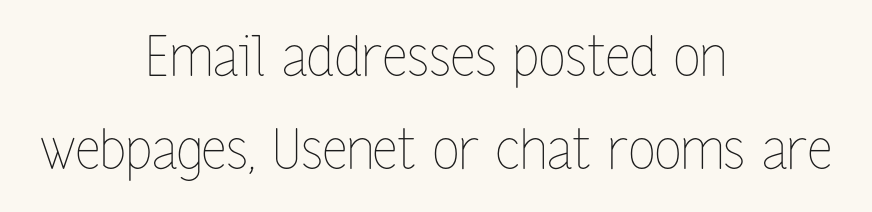
The image shows 55 px thin, condensed type, upright; set centered, normal line spacing (1.69x), normal letter spacing, not underlined; low stroke contrast and a medium x-height.
